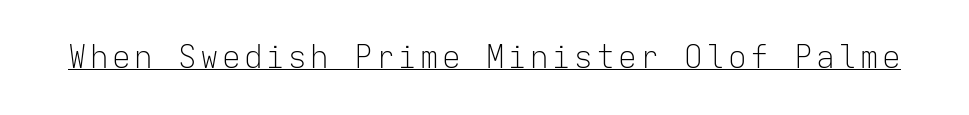
{"serif": "no", "italic": "no", "bold": "no", "weight": "light", "width": "normal", "stroke_contrast": "low", "x_height": "medium", "monospaced": "yes", "underline": "yes", "glyph_px": 31}
